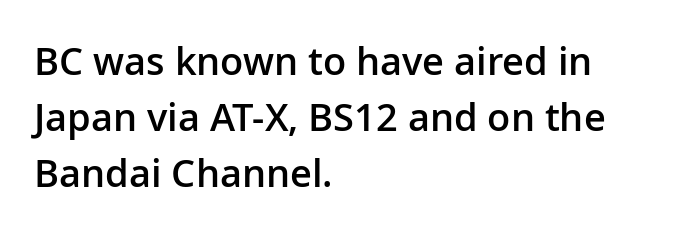
The image shows 38 px semibold sans-serif type, upright; set left-aligned, normal line spacing (1.47x), normal letter spacing, not underlined; low stroke contrast and a medium x-height.
